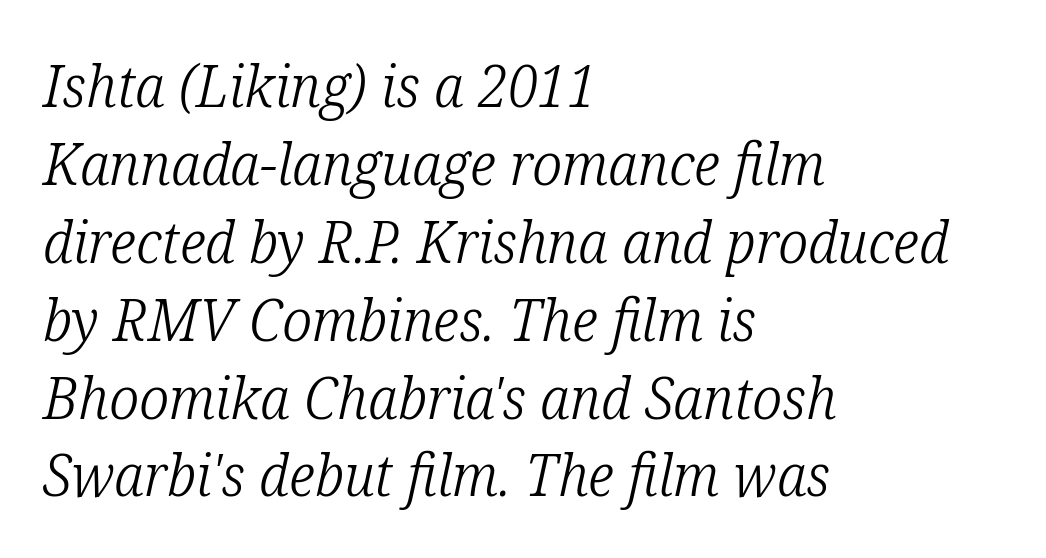
This block has exactly the height ordinary leading produces. Do the characters align in a grid? No, the font is proportional. Default kerning and tracking; the words read as compact shapes. Does the type have serifs? Yes, each stem ends in a small foot. Italic? Definitely — the glyphs are oblique. The lines are quadded left.
